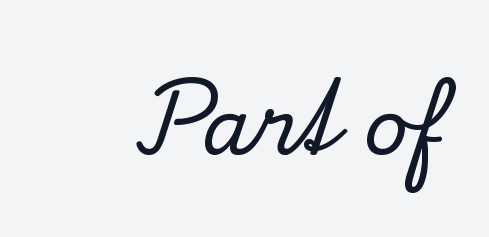
Q: Is the text italic (slanted)? A: Yes.
Q: Is the typeface a serif or a sans-serif typeface? A: Serif.
Q: Is the text underlined? A: No.
Q: Is the spacing between letters normal or unusually wide? A: Normal.
Q: Width (condensed, normal, or wide)? A: Normal.
Q: Stroke contrast? A: Low.
Q: x-height? A: Small.
Q: Monospaced? A: No.
